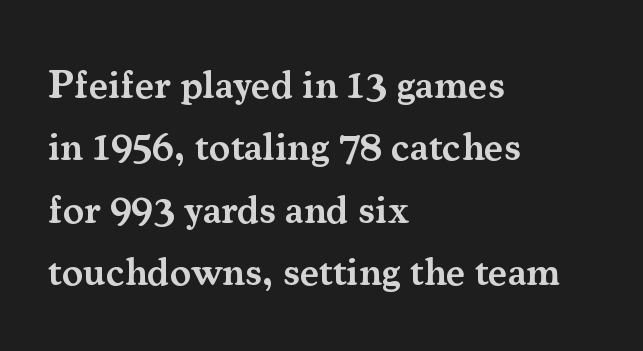
Q: Is the text bold? A: Semi-bold.
Q: Is the text italic (slanted)? A: No, it is upright.
Q: Is the typeface a serif or a sans-serif typeface? A: Serif.
Q: Is the text underlined? A: No.
Q: How is the paragraph aligned? A: Left-aligned.
Q: Is the spacing between letters normal or unusually wide? A: Normal.
Q: Is the spacing between lines tight, normal or loose? A: Normal.
Q: Width (condensed, normal, or wide)? A: Normal.
Q: Stroke contrast? A: Medium.
Q: x-height? A: Small.
Q: Monospaced? A: No.
